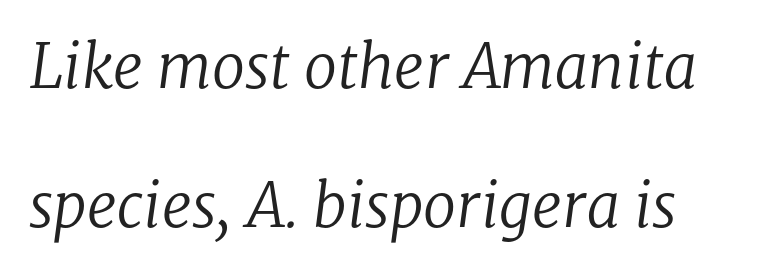
The image shows 60 px regular-weight serif type, italic (leaning right); set loose line spacing (2.31x), normal letter spacing, not underlined; low stroke contrast and a medium x-height.
